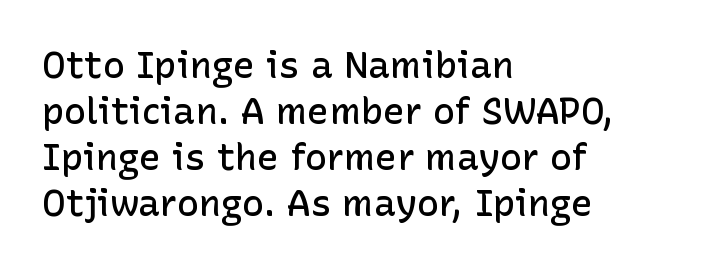
Q: Is the text bold? A: Semi-bold.
Q: Is the text italic (slanted)? A: No, it is upright.
Q: Is the typeface a serif or a sans-serif typeface? A: Sans-serif.
Q: Is the text underlined? A: No.
Q: How is the paragraph aligned? A: Left-aligned.
Q: Is the spacing between letters normal or unusually wide? A: Normal.
Q: Width (condensed, normal, or wide)? A: Normal.
Q: Stroke contrast? A: Low.
Q: x-height? A: Medium.
Q: Monospaced? A: No.
